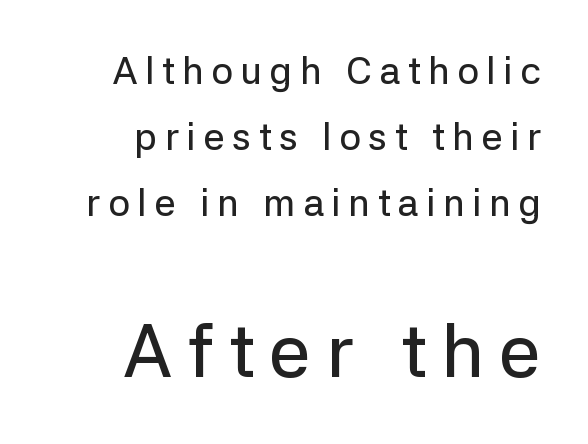
Q: Is the text italic (slanted)? A: No, it is upright.
Q: Is the typeface a serif or a sans-serif typeface? A: Sans-serif.
Q: Is the text underlined? A: No.
Q: How is the paragraph aligned? A: Right-aligned.
Q: Is the spacing between letters normal or unusually wide? A: Unusually wide.
Q: Which block of text is set in a larger size, the first (top) or the second (bottom)? A: The second (bottom) one.
Q: Width (condensed, normal, or wide)? A: Normal.
Q: Stroke contrast? A: Low.
Q: x-height? A: Medium.
Q: Monospaced? A: No.
